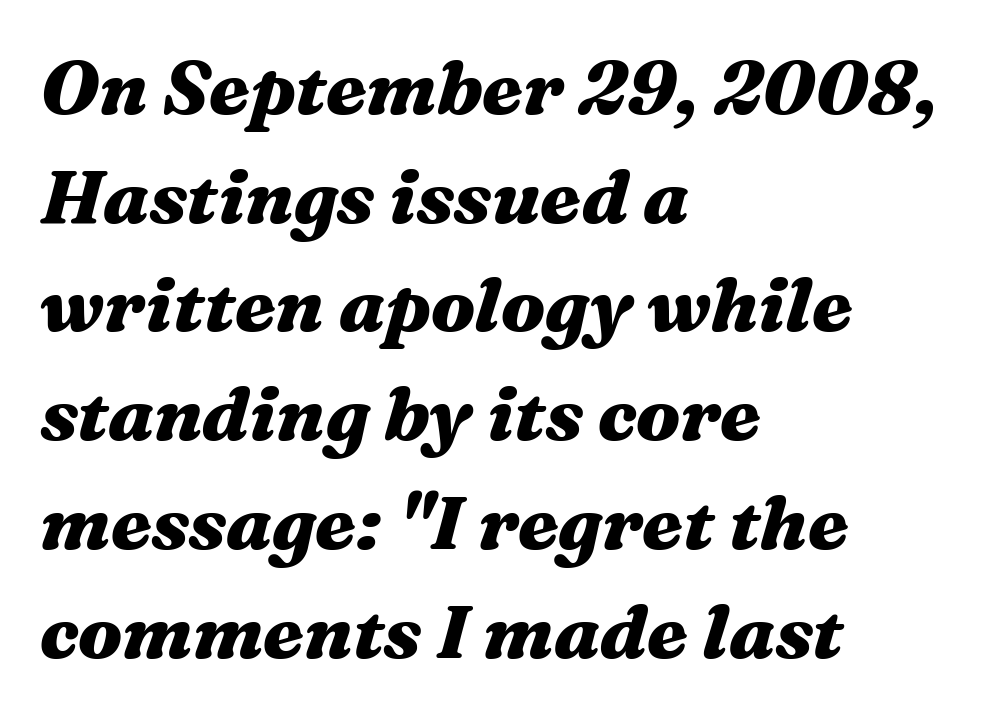
{"italic": "yes", "lean": "right", "slant_degrees": 16, "bold": "yes", "weight": "heavy", "width": "wide", "stroke_contrast": "medium", "x_height": "medium", "monospaced": "no", "underline": "no", "align": "left", "line_spacing": "normal", "line_spacing_ratio": 1.45, "letter_spacing": "normal", "letter_spacing_em": 0.0, "glyph_px": 75}
